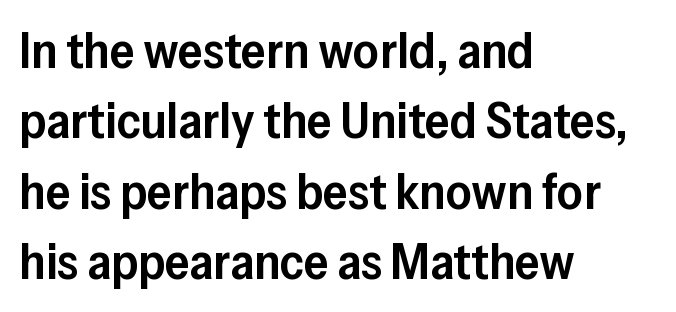
{"serif": "no", "italic": "no", "bold": "semi", "weight": "semibold", "width": "normal", "stroke_contrast": "low", "x_height": "medium", "monospaced": "no", "underline": "no", "align": "left", "line_spacing": "normal", "line_spacing_ratio": 1.41, "letter_spacing": "normal", "letter_spacing_em": 0.0, "glyph_px": 50}
